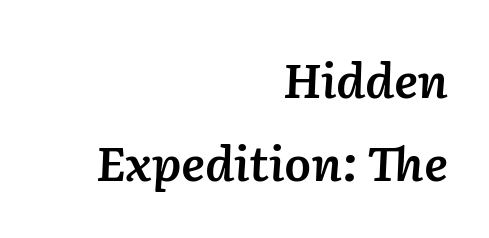
{"italic": "yes", "lean": "right", "slant_degrees": 2, "bold": "semi", "weight": "semibold", "width": "normal", "stroke_contrast": "low", "x_height": "medium", "monospaced": "no", "underline": "no", "align": "right", "line_spacing_ratio": 1.73, "letter_spacing": "normal", "letter_spacing_em": 0.0, "glyph_px": 48}
